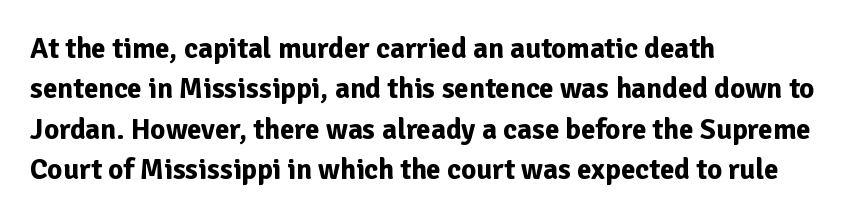
A typesetter would mark this as roman, not italic. Heavy, bold letterforms. The passage shown has conventional tracking throughout. No feet cap the strokes, marking this as sans-serif type.
